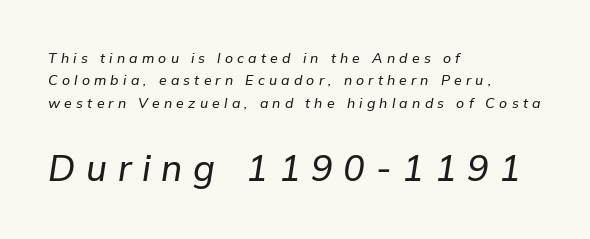
Q: Is the text italic (slanted)? A: Yes, it leans right by about 9 degrees.
Q: Is the text underlined? A: No.
Q: How is the paragraph aligned? A: Left-aligned.
Q: Is the spacing between letters normal or unusually wide? A: Unusually wide.
Q: Is the spacing between lines tight, normal or loose? A: Normal.
Q: Which block of text is set in a larger size, the first (top) or the second (bottom)? A: The second (bottom) one.
Q: Width (condensed, normal, or wide)? A: Normal.
Q: Stroke contrast? A: Low.
Q: x-height? A: Medium.
Q: Monospaced? A: No.
